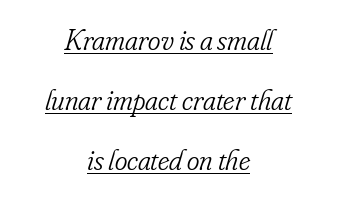
The image shows 30 px light, condensed serif type, italic (leaning right); set centered, loose line spacing (2.0x), normal letter spacing, underlined; low stroke contrast and a small x-height.
